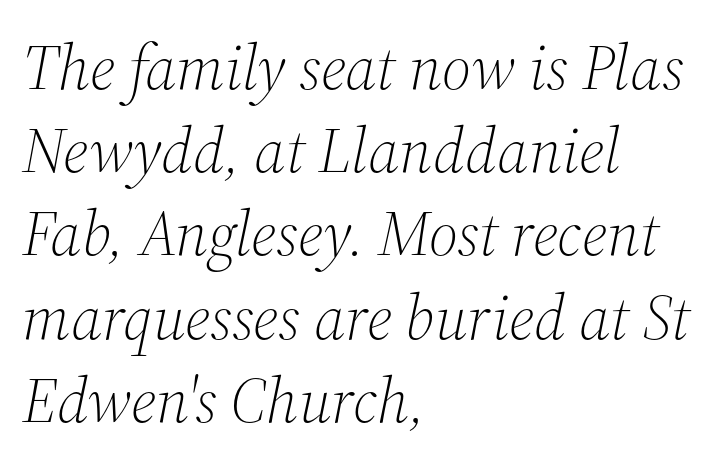
{"serif": "yes", "italic": "yes", "lean": "right", "slant_degrees": 12, "bold": "no", "weight": "light", "width": "normal", "stroke_contrast": "medium", "x_height": "medium", "monospaced": "no", "underline": "no", "align": "left", "line_spacing": "normal", "line_spacing_ratio": 1.3, "letter_spacing": "normal", "letter_spacing_em": 0.0, "glyph_px": 64}
